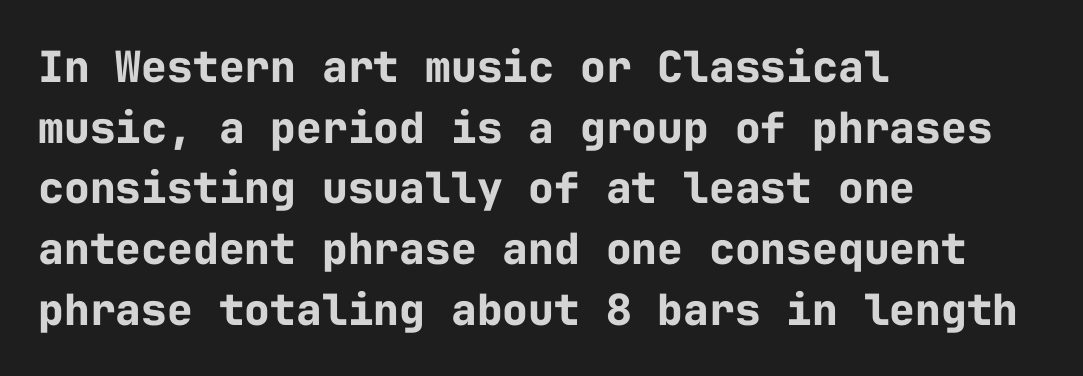
The image shows 43 px bold sans-serif type, upright, monospaced; set left-aligned, normal line spacing (1.41x), normal letter spacing, not underlined; low stroke contrast and a medium x-height.
